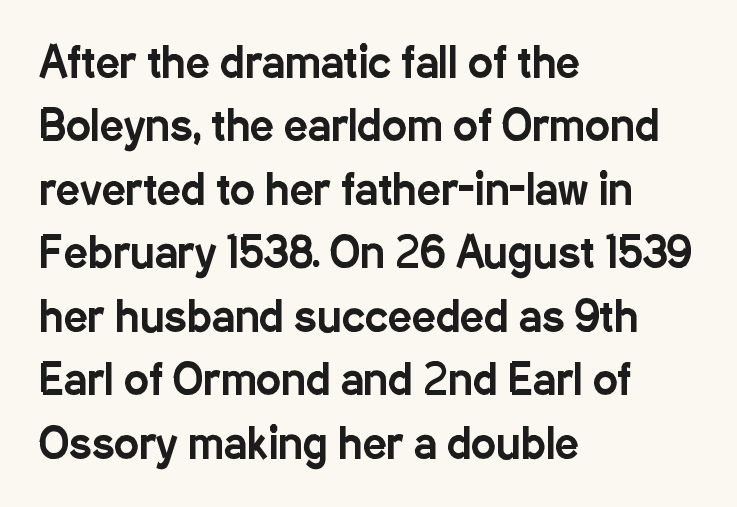
{"serif": "no", "italic": "no", "width": "condensed", "stroke_contrast": "low", "x_height": "medium", "monospaced": "no", "underline": "no", "align": "left", "line_spacing": "normal", "line_spacing_ratio": 1.51, "letter_spacing": "normal", "letter_spacing_em": 0.0, "glyph_px": 42}
